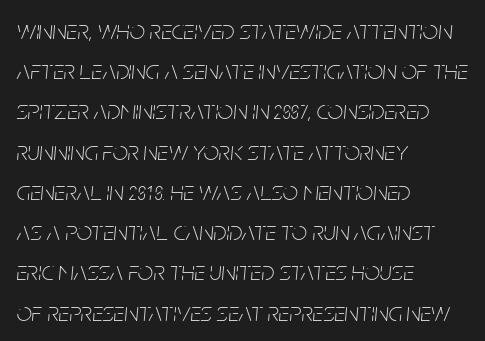
Q: Is the text bold? A: No.
Q: Is the text italic (slanted)? A: Yes, it leans right by about 5 degrees.
Q: Is the text underlined? A: No.
Q: How is the paragraph aligned? A: Left-aligned.
Q: Is the spacing between letters normal or unusually wide? A: Normal.
Q: Is the spacing between lines tight, normal or loose? A: Normal.
